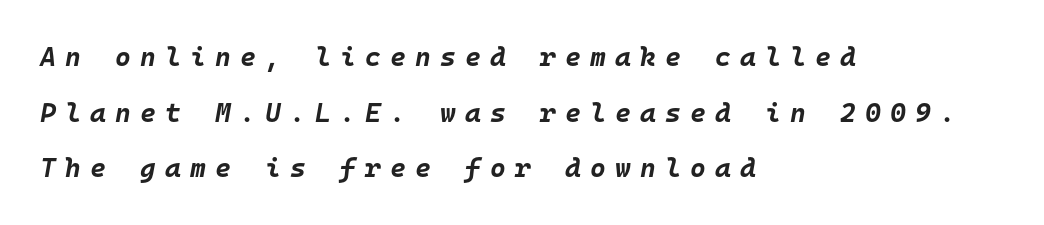
Weight check: bold — yes, fully. In terms of leading, this rendering errs on the spacious side. Compared with typical body copy, the letter spacing here is much looser. Slanted lettering throughout.
